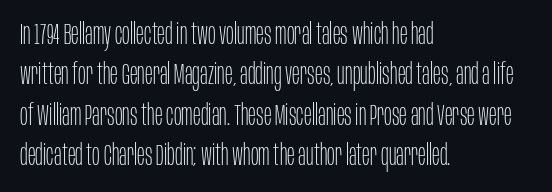
Upright lettering throughout. All the whitespace from short lines collects on the right. The space between consecutive lines is moderate. A light-to-regular cut is what we see here. Character widths vary here, with narrow letters taking less room than wide ones. The font family rendered here belongs to the sans-serif group.
